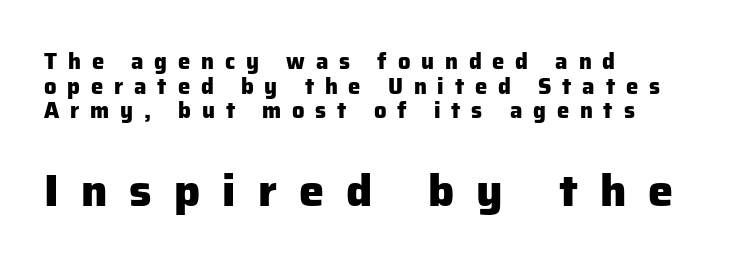
The image shows 45 px heavy sans-serif type, upright; set left-aligned, tight line spacing (1.12x), unusually wide letter spacing (+0.49 em), not underlined; the second (bottom) block is 2.05x larger; low stroke contrast and a medium x-height.
